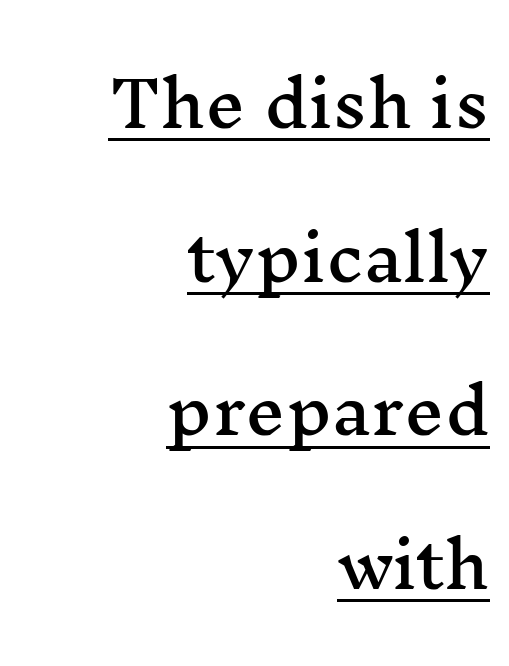
{"serif": "yes", "italic": "no", "width": "wide", "stroke_contrast": "medium", "x_height": "medium", "monospaced": "no", "underline": "yes", "align": "right", "line_spacing": "loose", "line_spacing_ratio": 2.44, "letter_spacing": "normal", "letter_spacing_em": 0.0, "glyph_px": 63}
